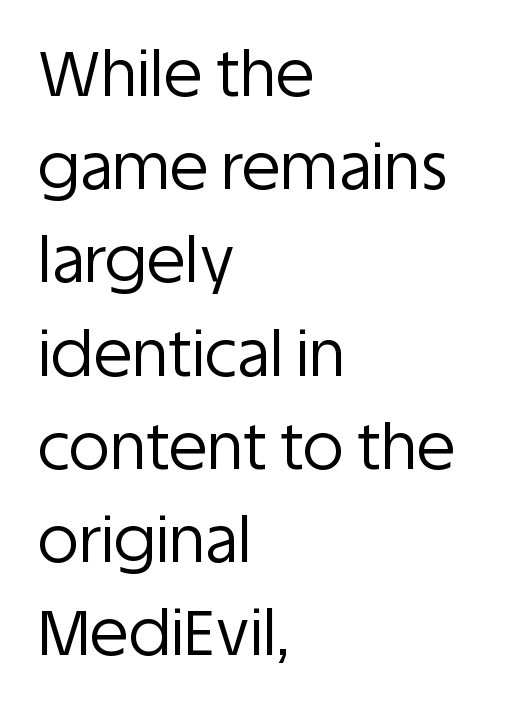
{"serif": "no", "italic": "no", "bold": "no", "weight": "regular", "width": "normal", "stroke_contrast": "low", "x_height": "large", "monospaced": "no", "underline": "no", "align": "left", "line_spacing": "normal", "line_spacing_ratio": 1.48, "letter_spacing": "normal", "letter_spacing_em": 0.0, "glyph_px": 63}
